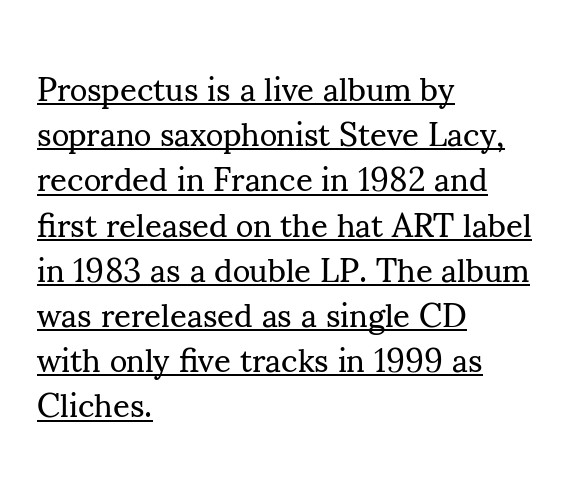
{"serif": "yes", "italic": "no", "bold": "no", "weight": "regular", "width": "normal", "stroke_contrast": "medium", "x_height": "small", "monospaced": "no", "underline": "yes", "align": "left", "line_spacing": "normal", "line_spacing_ratio": 1.37, "letter_spacing": "normal", "letter_spacing_em": 0.0, "glyph_px": 33}
